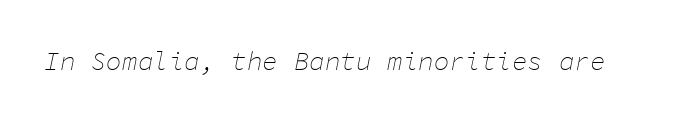
Q: Is the text bold? A: No.
Q: Is the text italic (slanted)? A: Yes, it leans right by about 11 degrees.
Q: Is the text underlined? A: No.
Q: Is the spacing between letters normal or unusually wide? A: Normal.
